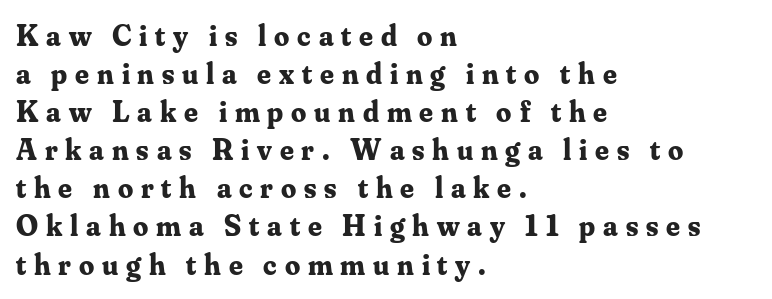
The image shows 30 px bold serif type, upright; set left-aligned, normal line spacing (1.27x), unusually wide letter spacing (+0.26 em), not underlined; medium stroke contrast and a small x-height.
